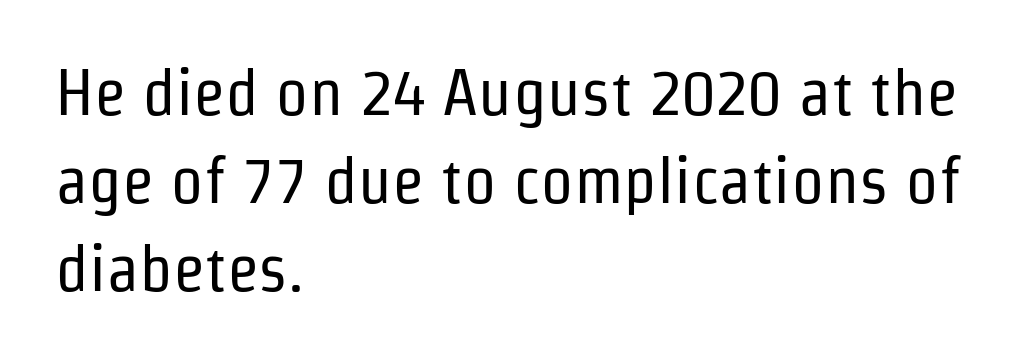
This is the regular roman posture of the typeface. There is no visible air inserted between adjacent glyphs. Weight: not bold — regular or lighter. Varying glyph widths throughout — classic text-font behaviour.
